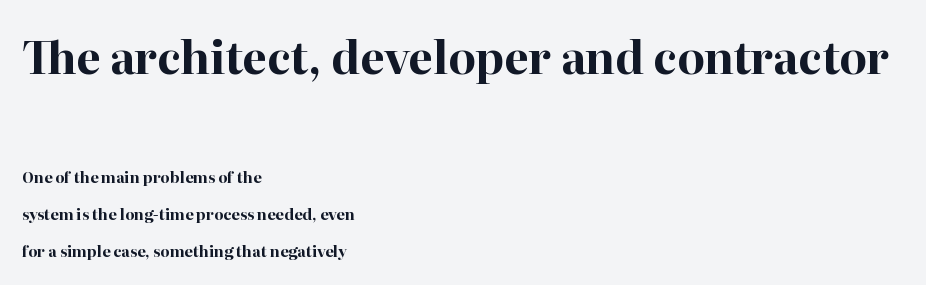
{"serif": "yes", "italic": "no", "bold": "yes", "weight": "bold", "width": "normal", "stroke_contrast": "high", "x_height": "medium", "monospaced": "no", "underline": "no", "align": "left", "line_spacing": "loose", "line_spacing_ratio": 2.46, "letter_spacing": "normal", "letter_spacing_em": 0.0, "larger_block": "first", "size_ratio": 2.93, "glyph_px": 44}
